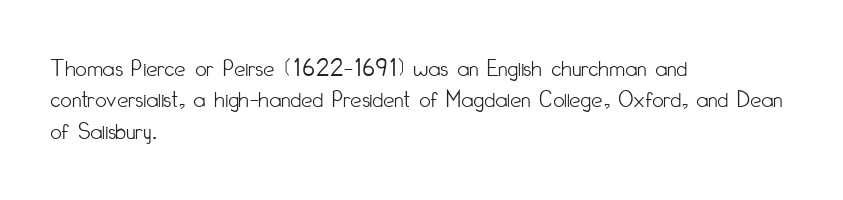
Q: Is the text bold? A: No.
Q: Is the text italic (slanted)? A: No, it is upright.
Q: Is the text underlined? A: No.
Q: How is the paragraph aligned? A: Left-aligned.
Q: Is the spacing between letters normal or unusually wide? A: Normal.
Q: Is the spacing between lines tight, normal or loose? A: Normal.
